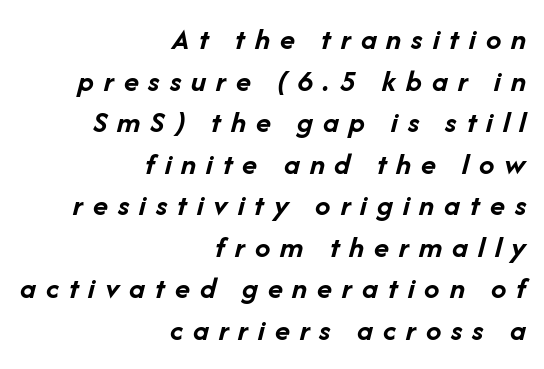
{"italic": "yes", "lean": "right", "slant_degrees": 14, "bold": "yes", "weight": "semibold", "width": "normal", "stroke_contrast": "low", "x_height": "medium", "monospaced": "no", "underline": "no", "align": "right", "line_spacing": "normal", "line_spacing_ratio": 1.34, "letter_spacing": "wide", "letter_spacing_em": 0.32, "glyph_px": 31}
